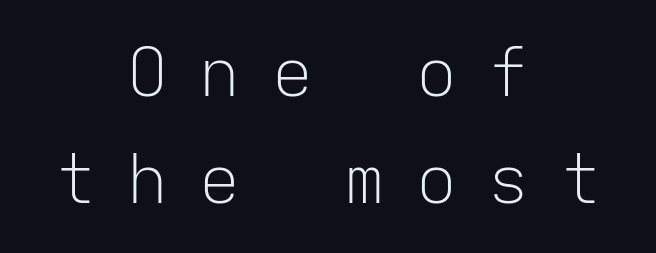
{"serif": "no", "italic": "no", "bold": "no", "weight": "light", "width": "normal", "stroke_contrast": "low", "x_height": "medium", "monospaced": "yes", "underline": "no", "align": "center", "line_spacing": "normal", "line_spacing_ratio": 1.57, "letter_spacing": "wide", "letter_spacing_em": 0.46, "glyph_px": 68}
